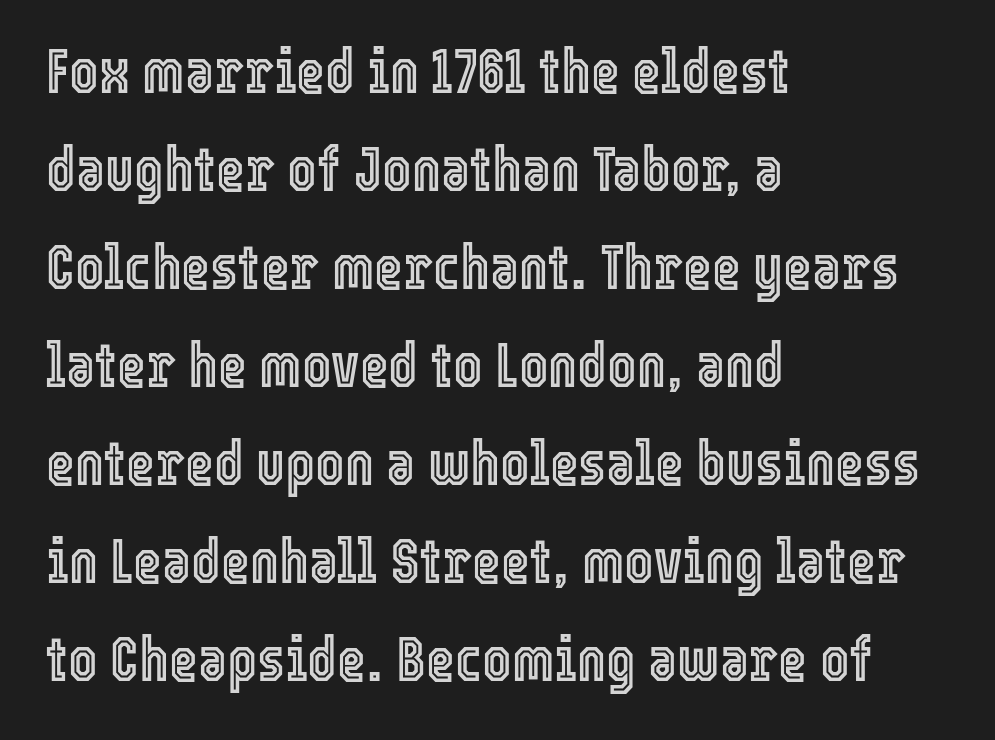
Evenly set lines give the paragraph a standard silhouette. Is the letter spacing exaggerated? No — it looks like the ordinary default. Characters remain perfectly vertical along every line. The setting favours the left margin, as ordinary paragraphs usually do. The glyphs are unaccompanied by any horizontal stroke below them. The rendering uses natural spacing where letterforms have individual widths.
